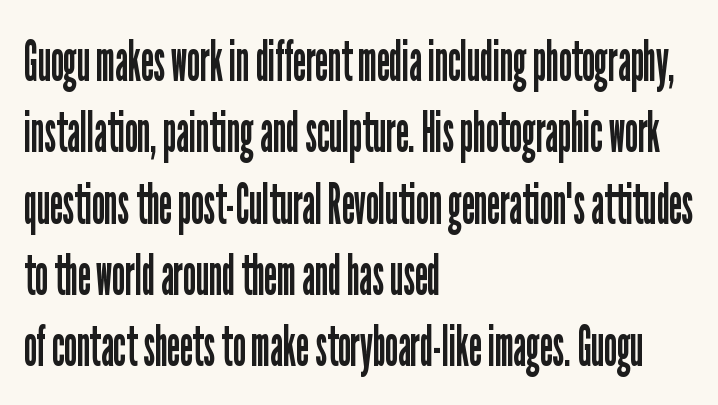
The image shows 58 px regular-weight, condensed sans-serif type, upright; set left-aligned, line spacing 1.23x, normal letter spacing, not underlined; low stroke contrast and a medium x-height.
